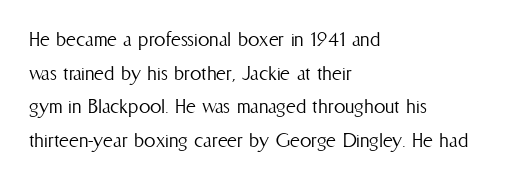
{"italic": "no", "bold": "no", "underline": "no", "align": "left", "line_spacing": "normal", "line_spacing_ratio": 1.46, "letter_spacing": "normal", "letter_spacing_em": 0.0, "glyph_px": 23}
